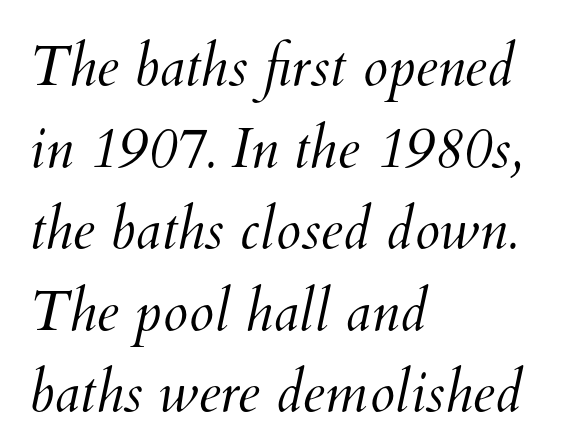
The image shows 57 px light type; set left-aligned, normal line spacing (1.43x), normal letter spacing, not underlined; medium stroke contrast and a small x-height.
